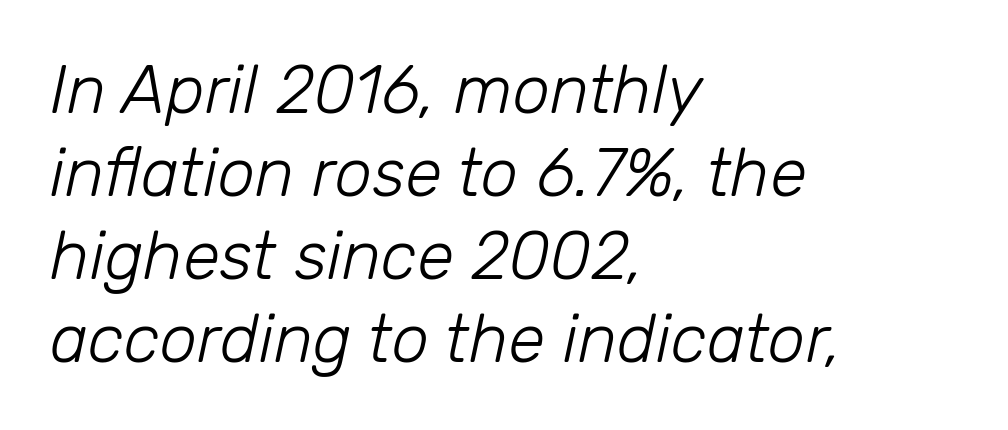
Horizontally, the lines are justified to the leading edge only. Observe the ordinary spacing: letters are neighbours, not strangers. Each row of text sits above clean, open space. Compared with ordinary roman type, these characters are visibly tilted. Letters have the restrained weight of plain body copy at most.
